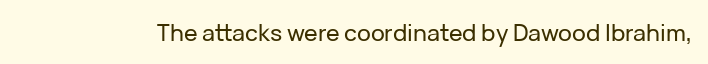
Each word holds together tightly as a unit, with standard inter-letter gaps. Posture: upright roman. The specimen omits any rule beneath the text block's lines.
